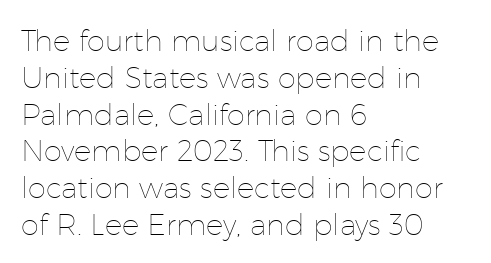
Q: Is the text bold? A: No.
Q: Is the text italic (slanted)? A: No, it is upright.
Q: Is the text underlined? A: No.
Q: How is the paragraph aligned? A: Left-aligned.
Q: Is the spacing between letters normal or unusually wide? A: Normal.
Q: Is the spacing between lines tight, normal or loose? A: Normal.
Q: Width (condensed, normal, or wide)? A: Normal.
Q: Stroke contrast? A: Low.
Q: x-height? A: Medium.
Q: Monospaced? A: No.
